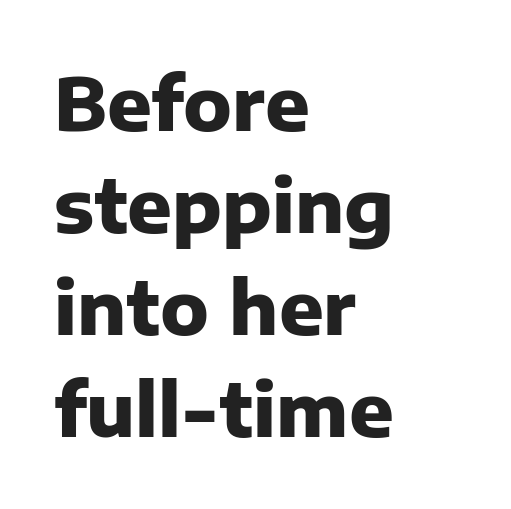
The image shows 74 px heavy sans-serif type, upright; set left-aligned, normal line spacing (1.38x), normal letter spacing, not underlined; low stroke contrast and a medium x-height.
